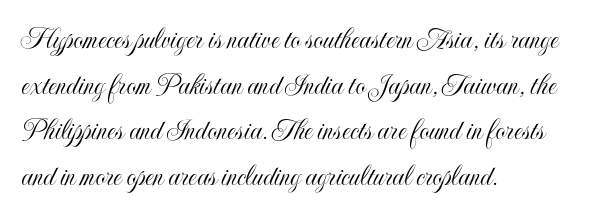
The face used here is proportionally spaced, like ordinary book or web type. This sample uses plain, unmodified letter spacing. The setting favours the left margin, as ordinary paragraphs usually do. Vertical spacing — default.
